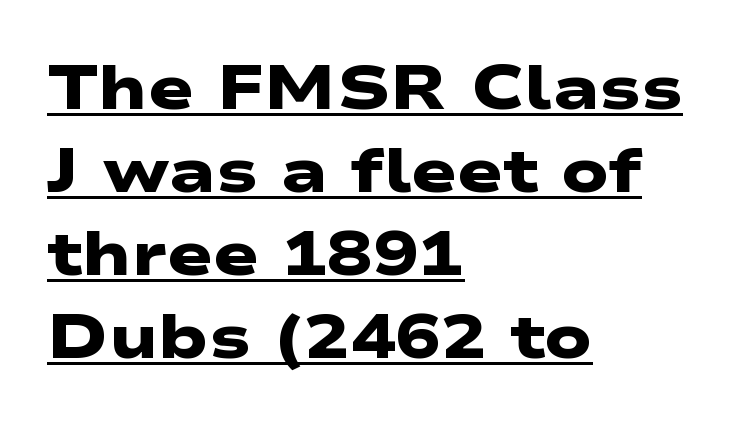
The image shows 61 px heavy, wide sans-serif type; set left-aligned, normal line spacing (1.36x), normal letter spacing, underlined; low stroke contrast and a medium x-height.
